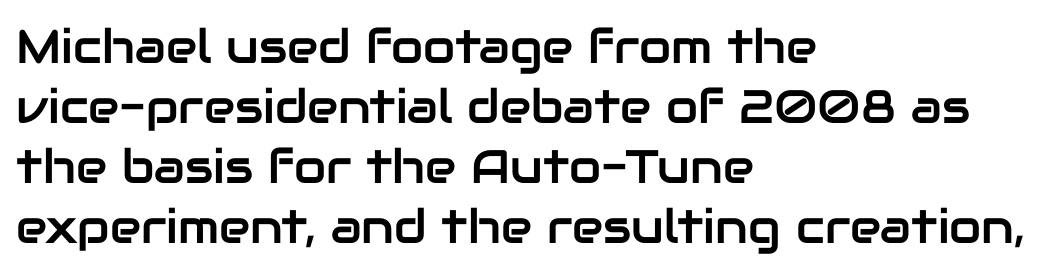
Posture: vertical. These lines are rendered in a variable-pitch font. Type style note: lacks serifs. The passage shown has conventional tracking throughout. Bare-footed words on every line.
